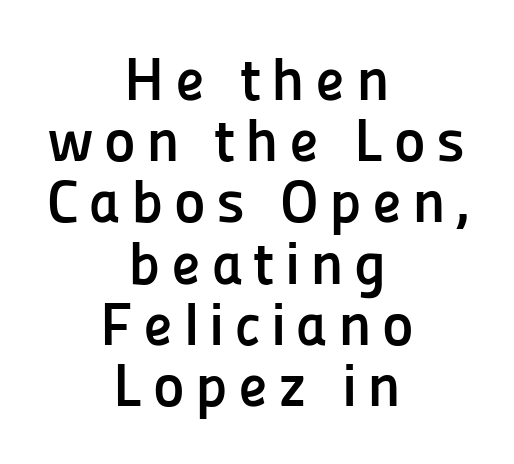
The image shows 60 px semibold sans-serif type, upright; set centered, tight line spacing (1.02x), not underlined; low stroke contrast and a medium x-height.
